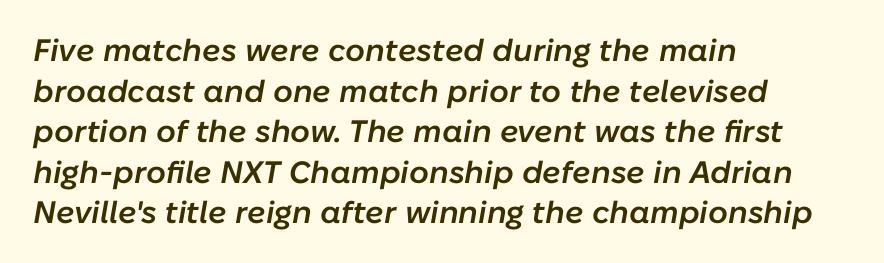
The rendering applies a slant to the glyphs. Every row of glyphs begins at an identical x-position on the left. Check the space under the baseline: it is left empty. Leading matches the norm, producing a regular column.
